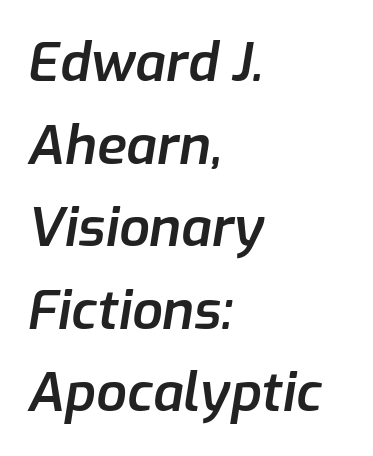
Every letter is mildly thick-stroked: semibold rather than bold. Visually the block forms a straight wall on the left and a jagged coastline on the right. The passage shown leans; its letterforms are oblique. This sample keeps an unexceptional amount of space between lines.
